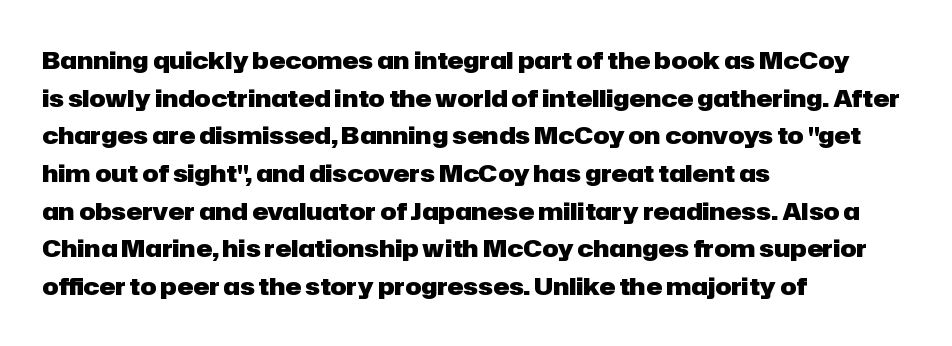
Q: Is the text bold? A: Yes.
Q: Is the text italic (slanted)? A: No, it is upright.
Q: Is the text underlined? A: No.
Q: How is the paragraph aligned? A: Left-aligned.
Q: Is the spacing between letters normal or unusually wide? A: Normal.
Q: Is the spacing between lines tight, normal or loose? A: Normal.
